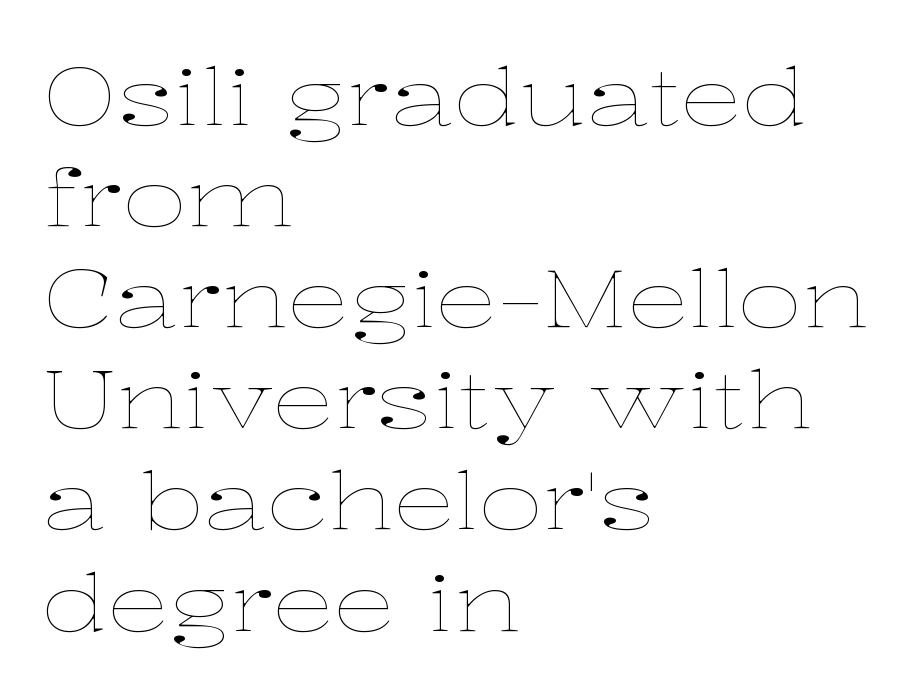
The image shows 79 px thin, wide type, upright; set left-aligned, normal line spacing (1.28x), normal letter spacing, not underlined; low stroke contrast and a medium x-height.
